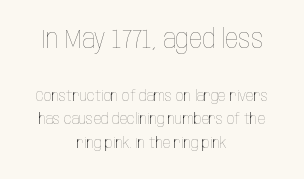
Q: Is the text bold? A: No.
Q: Is the text italic (slanted)? A: No, it is upright.
Q: Is the text underlined? A: No.
Q: How is the paragraph aligned? A: Centered.
Q: Is the spacing between letters normal or unusually wide? A: Normal.
Q: Is the spacing between lines tight, normal or loose? A: Normal.
Q: Which block of text is set in a larger size, the first (top) or the second (bottom)? A: The first (top) one.
